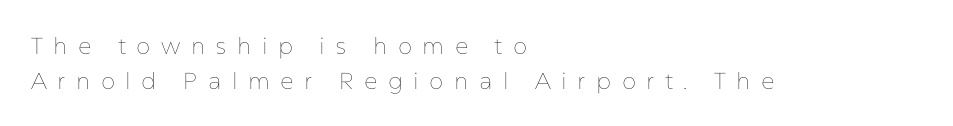
The glyphs are unaccompanied by any horizontal stroke below them. Evenly set lines give the paragraph a standard silhouette. Reading down the block, your eye returns to a fixed left position each line. Glyph-to-glyph distance is far greater than everyday printed text. The specimen reads as upright at a glance.
